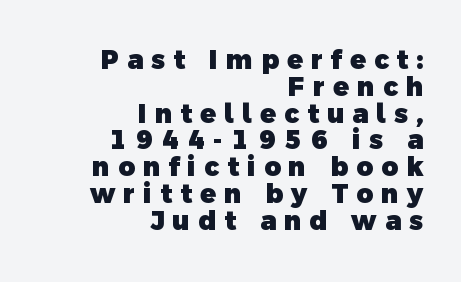
{"bold": "yes", "underline": "no", "align": "right", "line_spacing": "tight", "line_spacing_ratio": 1.03, "letter_spacing": "wide", "letter_spacing_em": 0.31, "glyph_px": 26}
